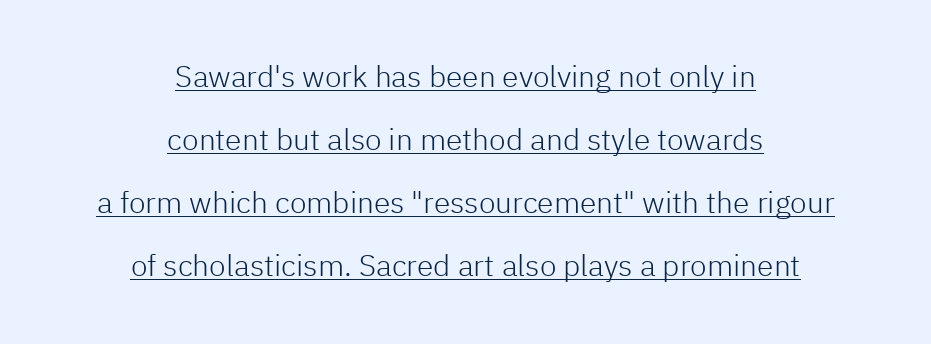
{"serif": "no", "italic": "no", "bold": "no", "weight": "light", "width": "normal", "stroke_contrast": "low", "x_height": "medium", "monospaced": "no", "underline": "yes", "align": "center", "line_spacing": "loose", "line_spacing_ratio": 2.1, "letter_spacing": "normal", "letter_spacing_em": 0.0, "glyph_px": 30}
